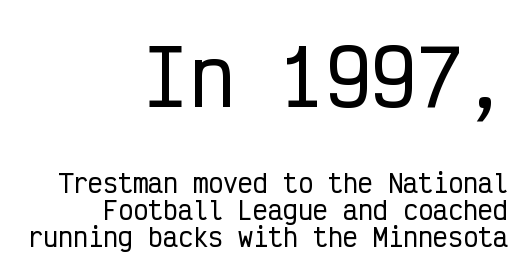
The image shows 76 px condensed sans-serif type, upright, monospaced; set right-aligned, tight line spacing (1.07x), normal letter spacing, not underlined; the first (top) block is 3.04x larger; low stroke contrast and a medium x-height.
